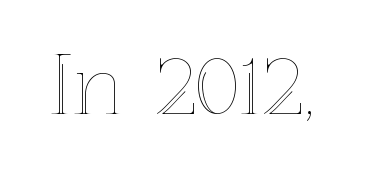
{"italic": "no", "width": "normal", "x_height": "medium", "monospaced": "no", "underline": "no", "letter_spacing": "normal", "letter_spacing_em": 0.0, "glyph_px": 79}
